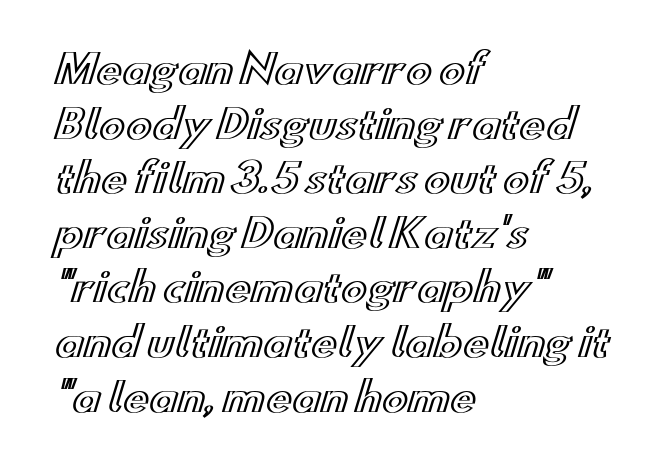
Q: Is the text italic (slanted)? A: Yes.
Q: Is the text underlined? A: No.
Q: How is the paragraph aligned? A: Left-aligned.
Q: Is the spacing between letters normal or unusually wide? A: Normal.
Q: Is the spacing between lines tight, normal or loose? A: Normal.
Q: Width (condensed, normal, or wide)? A: Wide.
Q: x-height? A: Small.
Q: Monospaced? A: No.
